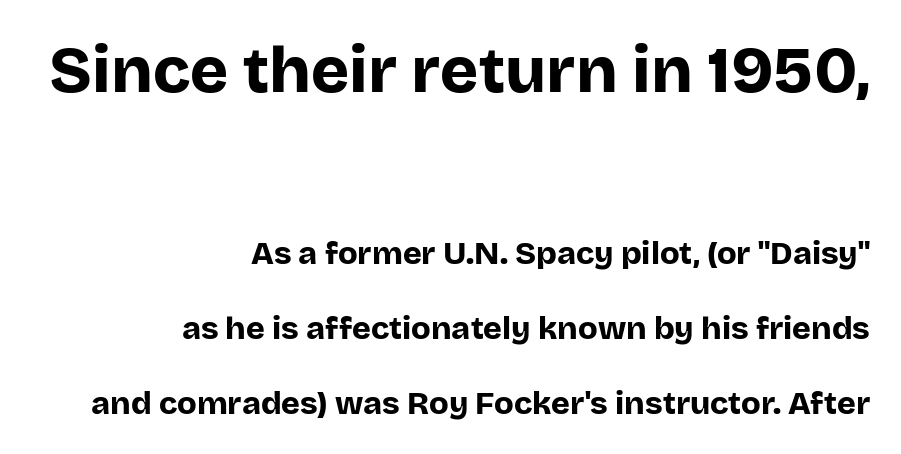
{"serif": "no", "italic": "no", "bold": "yes", "weight": "bold", "width": "normal", "stroke_contrast": "low", "x_height": "large", "monospaced": "no", "underline": "no", "align": "right", "line_spacing": "loose", "line_spacing_ratio": 2.33, "letter_spacing": "normal", "letter_spacing_em": 0.0, "larger_block": "first", "size_ratio": 2.03, "glyph_px": 65}
